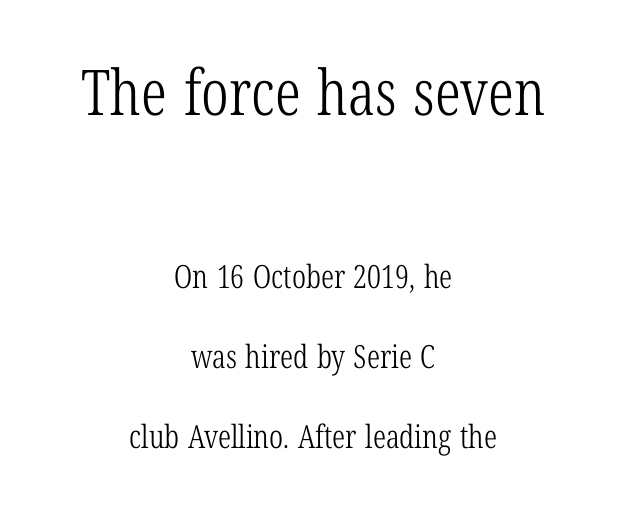
The image shows 63 px light, condensed serif type, upright; set centered, loose line spacing (2.49x), normal letter spacing, not underlined; the first (top) block is 1.97x larger; low stroke contrast and a medium x-height.
